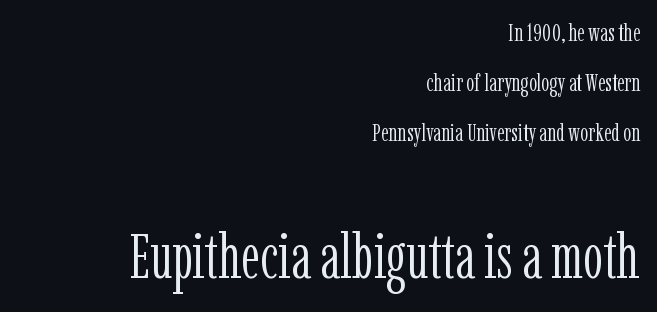
{"serif": "yes", "italic": "no", "bold": "no", "weight": "light", "width": "condensed", "stroke_contrast": "low", "x_height": "medium", "monospaced": "no", "underline": "no", "align": "right", "line_spacing": "loose", "line_spacing_ratio": 2.01, "letter_spacing": "normal", "letter_spacing_em": 0.0, "larger_block": "second", "size_ratio": 2.52, "glyph_px": 63}
